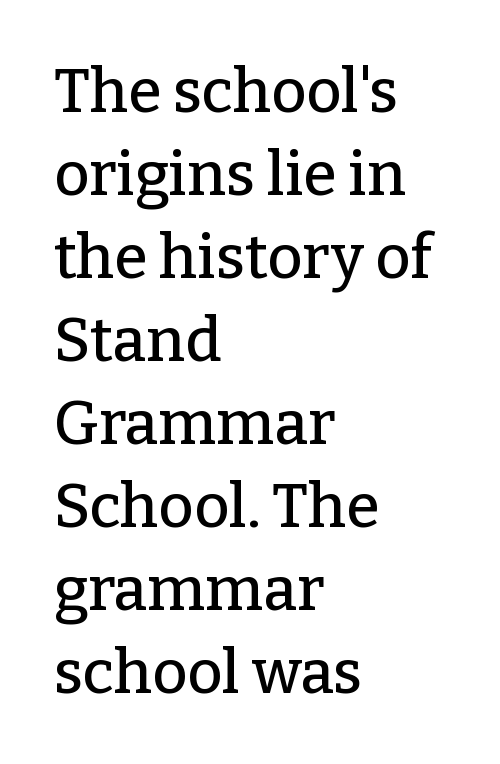
{"serif": "yes", "italic": "no", "width": "normal", "stroke_contrast": "low", "x_height": "medium", "monospaced": "no", "underline": "no", "align": "left", "line_spacing": "normal", "line_spacing_ratio": 1.36, "letter_spacing": "normal", "letter_spacing_em": 0.0, "glyph_px": 61}
